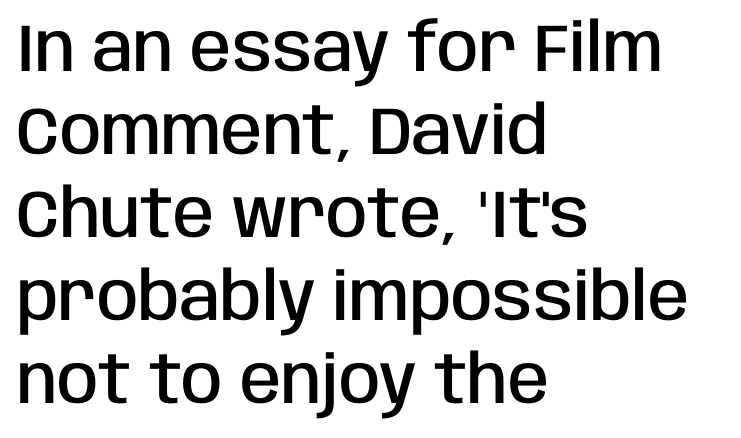
The image shows 67 px semibold, condensed sans-serif type, upright; set left-aligned, line spacing 1.24x, normal letter spacing, not underlined; low stroke contrast and a large x-height.
